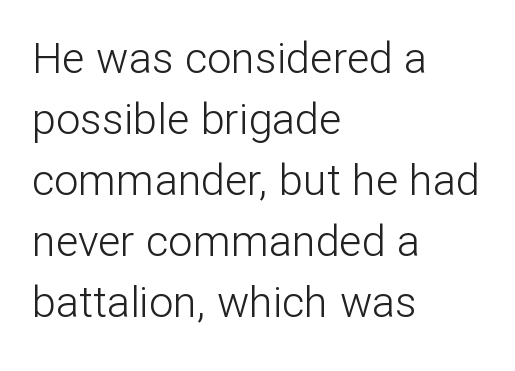
Q: Is the text bold? A: No.
Q: Is the text italic (slanted)? A: No, it is upright.
Q: Is the typeface a serif or a sans-serif typeface? A: Sans-serif.
Q: Is the text underlined? A: No.
Q: How is the paragraph aligned? A: Left-aligned.
Q: Is the spacing between letters normal or unusually wide? A: Normal.
Q: Is the spacing between lines tight, normal or loose? A: Normal.
Q: Width (condensed, normal, or wide)? A: Normal.
Q: Stroke contrast? A: Low.
Q: x-height? A: Medium.
Q: Monospaced? A: No.
